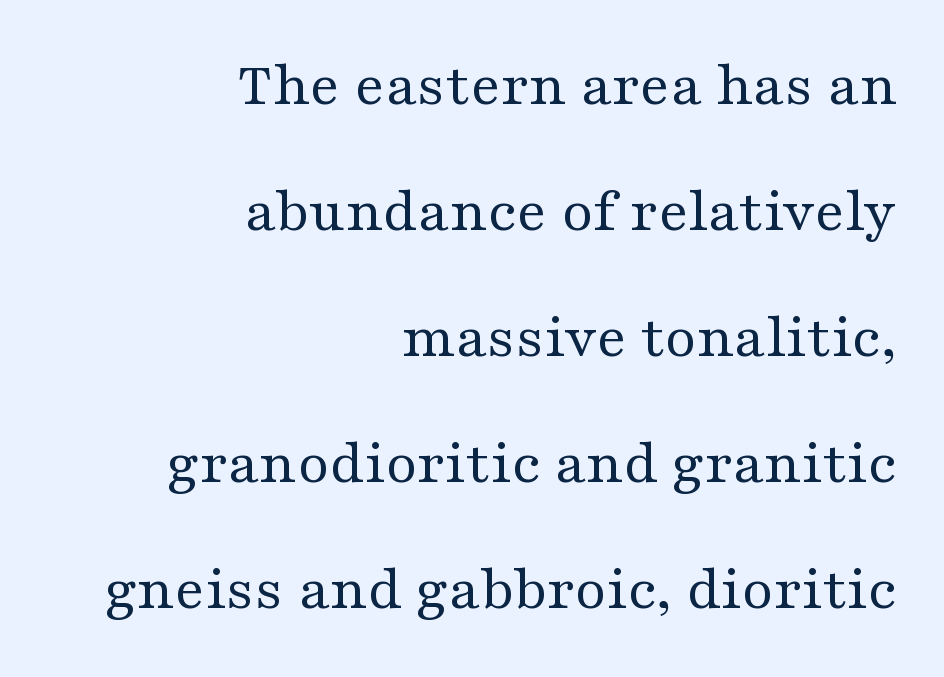
Q: Is the text bold? A: No.
Q: Is the text italic (slanted)? A: No, it is upright.
Q: Is the typeface a serif or a sans-serif typeface? A: Serif.
Q: Is the text underlined? A: No.
Q: How is the paragraph aligned? A: Right-aligned.
Q: Is the spacing between letters normal or unusually wide? A: Normal.
Q: Is the spacing between lines tight, normal or loose? A: Loose.
Q: Width (condensed, normal, or wide)? A: Wide.
Q: Stroke contrast? A: Medium.
Q: x-height? A: Medium.
Q: Monospaced? A: No.
